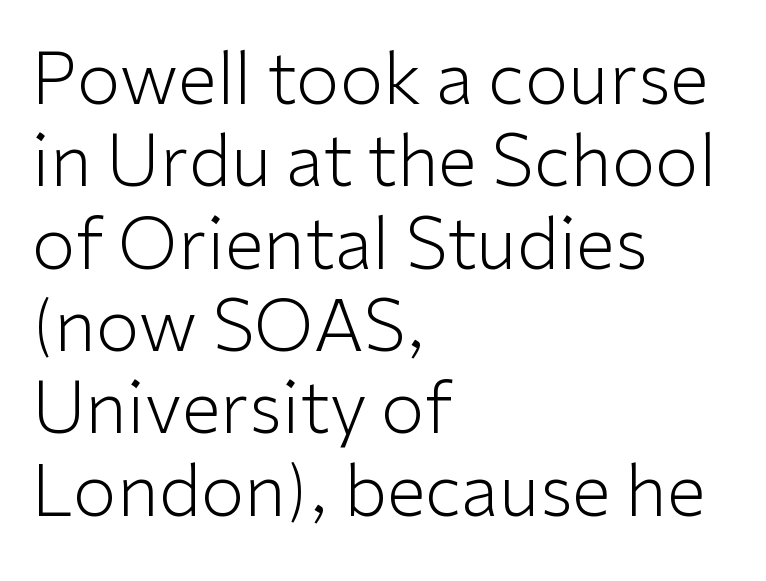
The image shows 71 px light sans-serif type, upright; set left-aligned, line spacing 1.16x, normal letter spacing, not underlined; low stroke contrast and a medium x-height.
